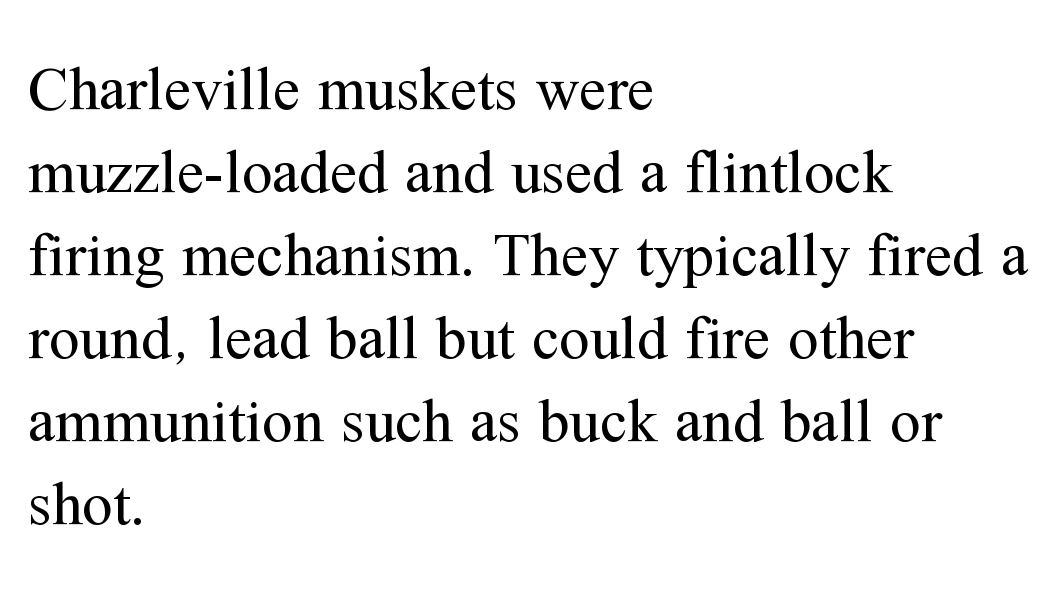
{"serif": "yes", "italic": "no", "bold": "no", "weight": "regular", "width": "normal", "stroke_contrast": "medium", "x_height": "medium", "monospaced": "no", "underline": "no", "align": "left", "line_spacing": "normal", "line_spacing_ratio": 1.36, "letter_spacing": "normal", "letter_spacing_em": 0.0, "glyph_px": 61}
